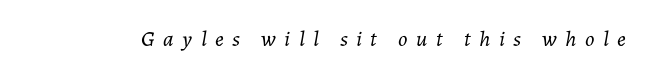
Q: Is the text bold? A: No.
Q: Is the text italic (slanted)? A: Yes, it leans right by about 7 degrees.
Q: Is the text underlined? A: No.
Q: Is the spacing between letters normal or unusually wide? A: Unusually wide.
